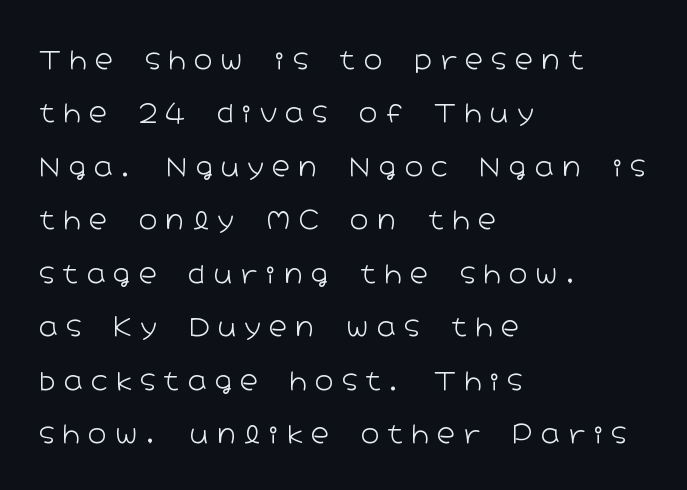
Q: Is the text bold? A: No.
Q: Is the text italic (slanted)? A: No, it is upright.
Q: Is the text underlined? A: No.
Q: How is the paragraph aligned? A: Left-aligned.
Q: Is the spacing between letters normal or unusually wide? A: Unusually wide.
Q: Is the spacing between lines tight, normal or loose? A: Loose.
